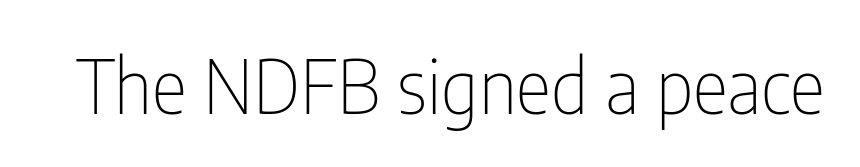
Q: Is the text bold? A: No.
Q: Is the text italic (slanted)? A: No, it is upright.
Q: Is the typeface a serif or a sans-serif typeface? A: Sans-serif.
Q: Is the text underlined? A: No.
Q: Is the spacing between letters normal or unusually wide? A: Normal.
Q: Width (condensed, normal, or wide)? A: Condensed.
Q: Stroke contrast? A: Low.
Q: x-height? A: Medium.
Q: Monospaced? A: No.
